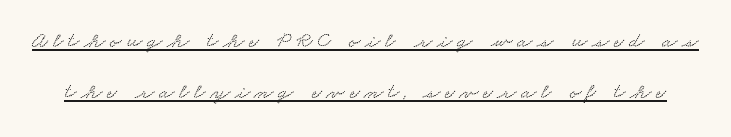
The image shows 22 px text type; set loose line spacing (2.33x), unusually wide letter spacing (+0.21 em), underlined.
